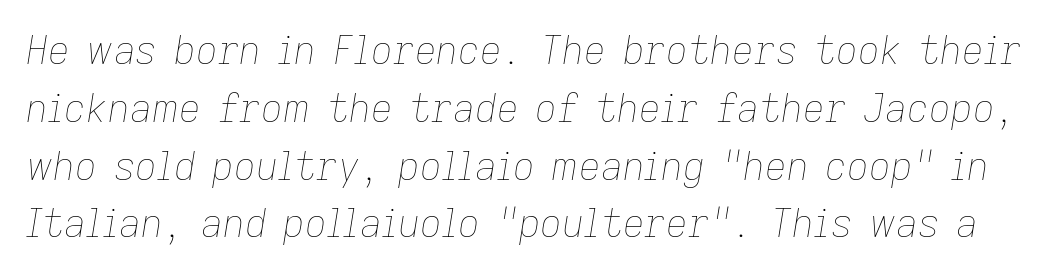
If you measured baseline to baseline, you'd find a middling distance. This sample uses an oblique cut, with every glyph tilted off the vertical. Plain, unruled lines of type. The horizontal fit of the characters is conventional and even. You could not count columns in this text — the font is proportionally spaced. Stems and bowls with no extra thickness — not bold.
